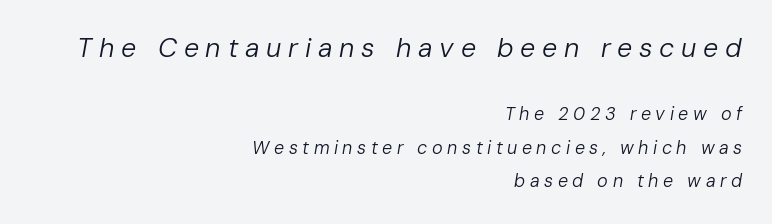
Q: Is the text bold? A: No.
Q: Is the text italic (slanted)? A: Yes, it leans right by about 10 degrees.
Q: Is the text underlined? A: No.
Q: How is the paragraph aligned? A: Right-aligned.
Q: Is the spacing between letters normal or unusually wide? A: Unusually wide.
Q: Which block of text is set in a larger size, the first (top) or the second (bottom)? A: The first (top) one.
